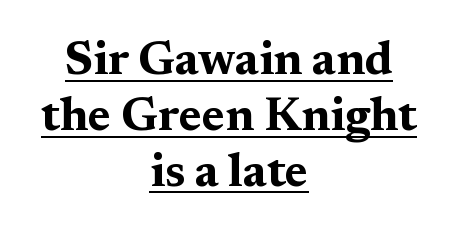
Between one letter and the next there's only the usual sliver of space. The specimen reads as upright at a glance. Typeset on center — no edge is straight. The letters advance in unequal steps, a hallmark of proportional type. You'd pick this weight for a headline — it's a proper bold. A rule runs beneath these lines of type.
